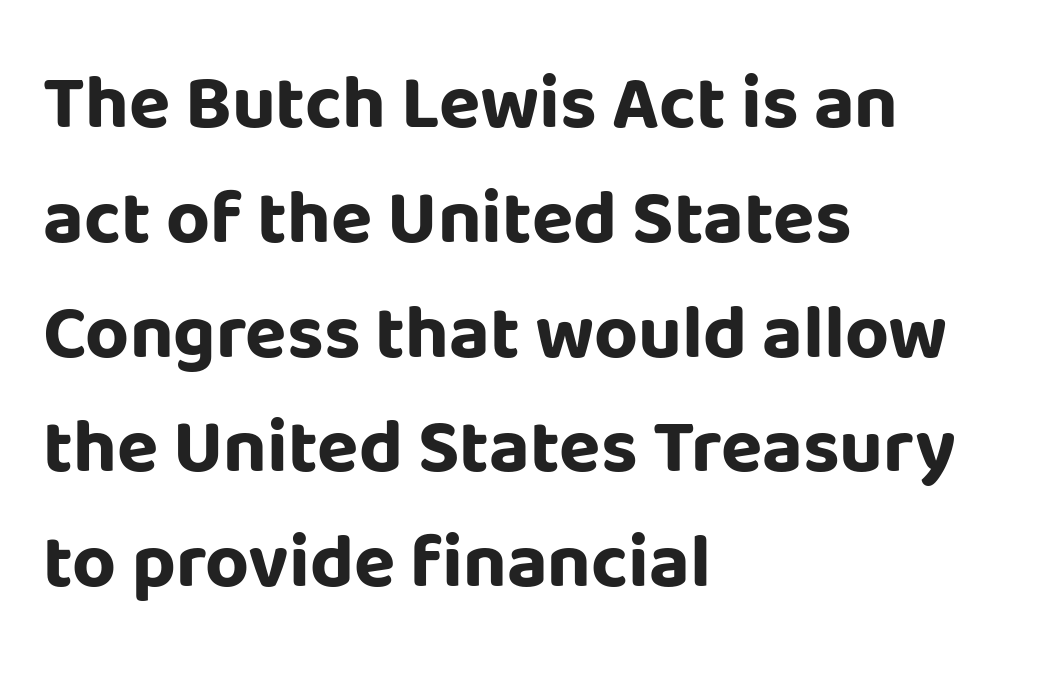
{"serif": "no", "italic": "no", "bold": "yes", "weight": "bold", "width": "normal", "stroke_contrast": "low", "x_height": "large", "monospaced": "no", "underline": "no", "align": "left", "line_spacing": "normal", "line_spacing_ratio": 1.51, "letter_spacing": "normal", "letter_spacing_em": 0.0, "glyph_px": 76}
